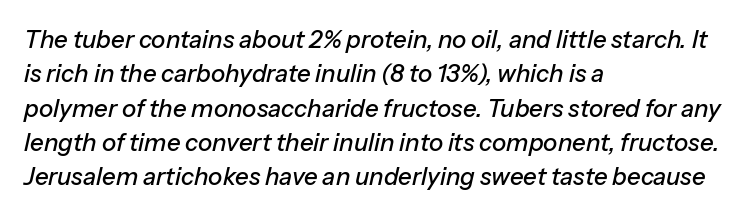
The image shows 24 px text type, italic (leaning right); set left-aligned, normal line spacing (1.43x), normal letter spacing, not underlined.
